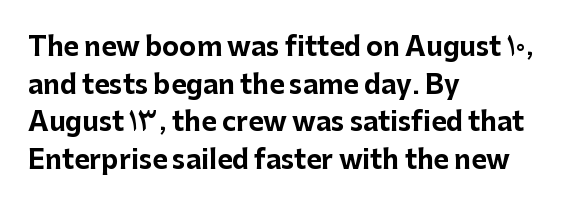
On the weight axis this lands at bold, roughly 700. Words float on clear page, feet unadorned. Interline gaps are of average width in this sample. The rendering keeps characters at their native spacing. In terms of posture, this sample is upright.
